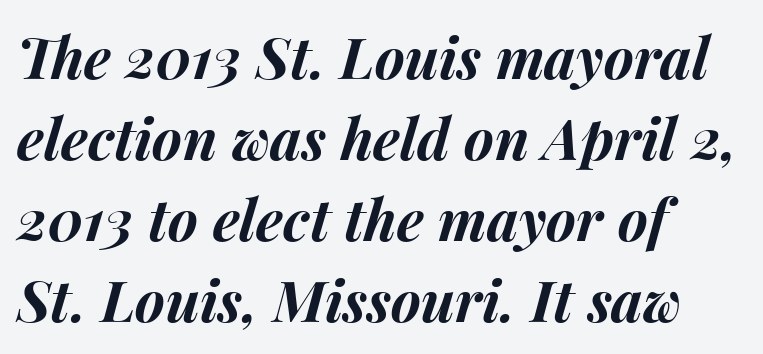
The image shows 57 px bold type, italic (leaning right); set left-aligned, normal line spacing (1.42x), normal letter spacing, not underlined; medium stroke contrast and a medium x-height.
